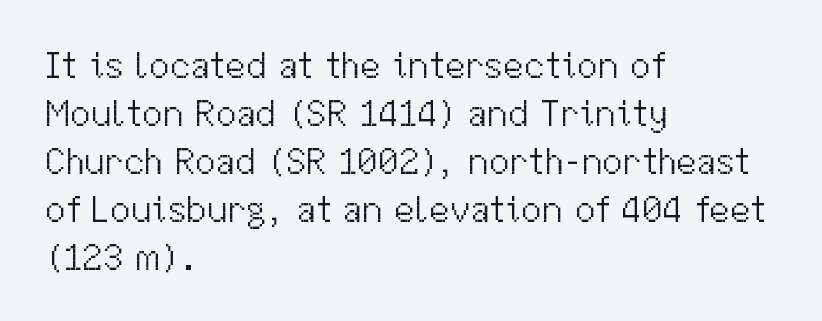
{"serif": "no", "italic": "no", "bold": "no", "weight": "light", "width": "normal", "stroke_contrast": "medium", "x_height": "medium", "monospaced": "no", "underline": "no", "align": "left", "line_spacing": "normal", "line_spacing_ratio": 1.3, "letter_spacing": "normal", "letter_spacing_em": 0.0, "glyph_px": 37}
